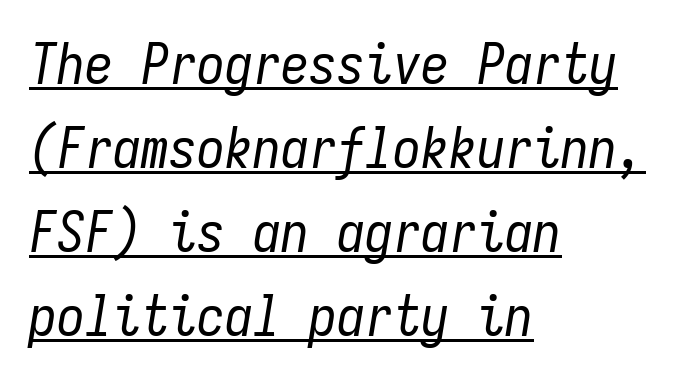
The glyphs look as if they've been sheared to an angle. Characters follow at the spacing the type designer built in. Caption: multi-line text, flush left, ragged right. Honestly, the row spacing looks completely unremarkable. A baseline rule has been typeset under these characters.
